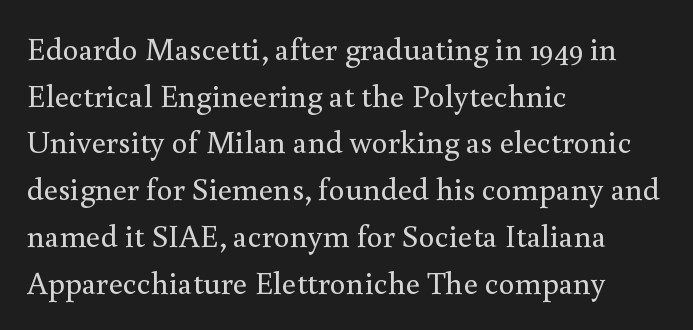
{"serif": "yes", "italic": "no", "bold": "no", "weight": "regular", "width": "normal", "x_height": "small", "monospaced": "no", "underline": "no", "align": "left", "line_spacing": "normal", "line_spacing_ratio": 1.46, "letter_spacing": "normal", "letter_spacing_em": 0.0, "glyph_px": 32}
